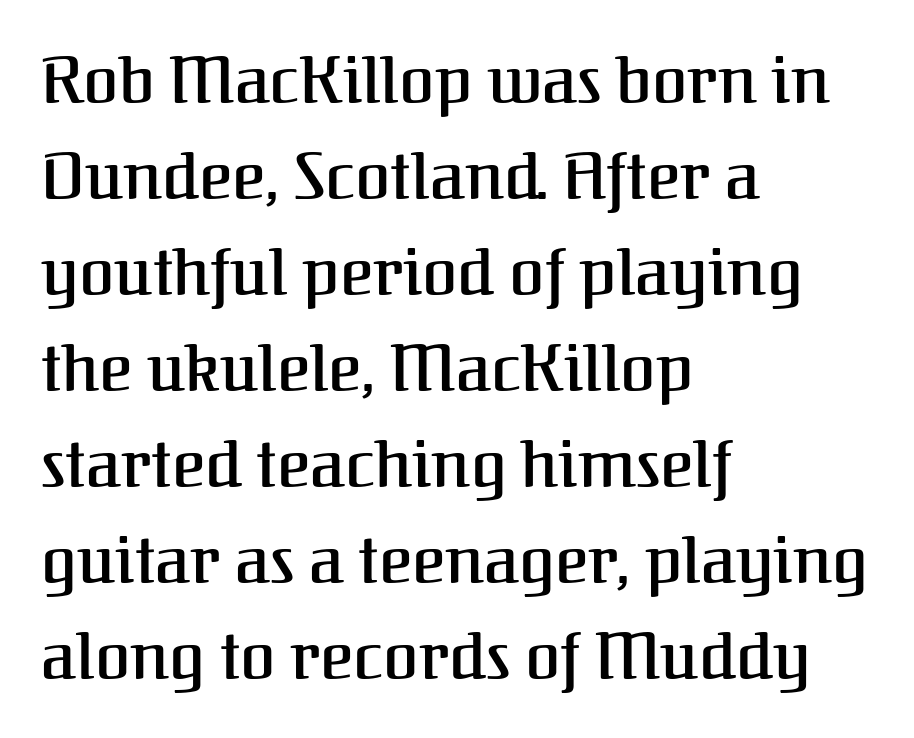
The image shows 64 px serif type, upright; set left-aligned, normal line spacing (1.5x), normal letter spacing, not underlined; medium stroke contrast and a medium x-height.
